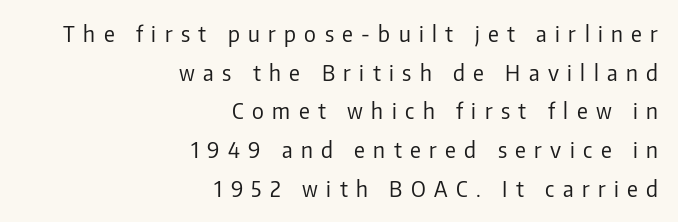
Q: Is the text bold? A: No.
Q: Is the text italic (slanted)? A: No, it is upright.
Q: Is the text underlined? A: No.
Q: How is the paragraph aligned? A: Right-aligned.
Q: Is the spacing between letters normal or unusually wide? A: Unusually wide.
